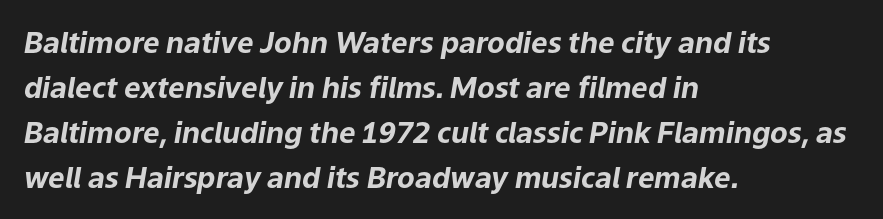
Q: Is the text bold? A: Yes.
Q: Is the text italic (slanted)? A: Yes, it leans right by about 9 degrees.
Q: Is the text underlined? A: No.
Q: How is the paragraph aligned? A: Left-aligned.
Q: Is the spacing between letters normal or unusually wide? A: Normal.
Q: Is the spacing between lines tight, normal or loose? A: Normal.
Q: Width (condensed, normal, or wide)? A: Normal.
Q: Stroke contrast? A: Low.
Q: x-height? A: Medium.
Q: Monospaced? A: No.
